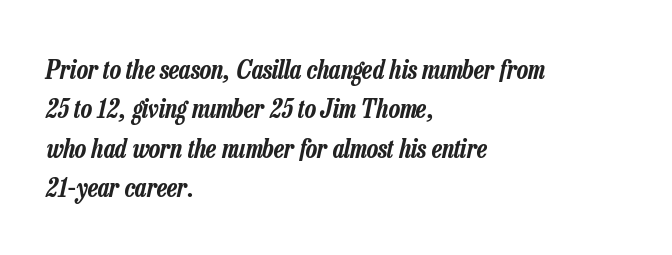
Unmarked baselines from the first word to the last. There is no visible air inserted between adjacent glyphs. The typesetter chose a ragged-right arrangement here. Baseline-to-baseline distance is the conventional proportion of letter height. A typesetter would mark this as italic.
